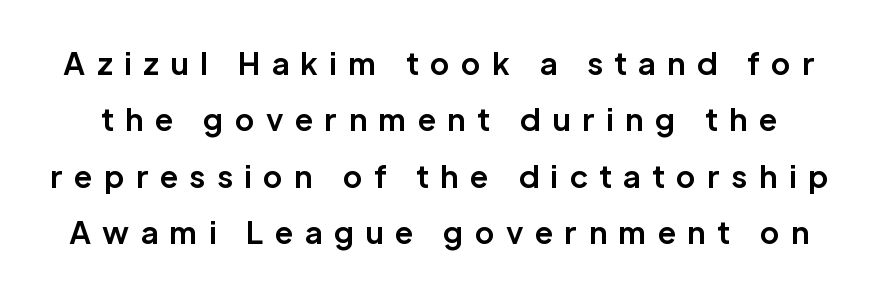
The letters stand straight up with perfectly vertical stems. Is this a sans? Yes — the strokes have no serifs. Substantial extra tracking has been applied to these lines. Strong, thick strokes mark this as bold type. Has an underline been added? It has not. Do the characters align in a grid? No, the font is proportional.
